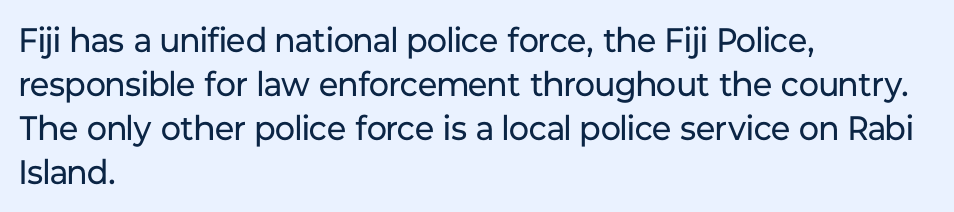
This rendering employs a face without finishing strokes, i.e., a sans-serif. Characters remain perfectly vertical along every line. Notice how the passage keeps a crisp vertical edge on the left only. Varying glyph widths throughout — classic text-font behaviour.
